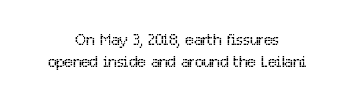
Q: Is the text bold? A: No.
Q: Is the text italic (slanted)? A: No, it is upright.
Q: Is the text underlined? A: No.
Q: How is the paragraph aligned? A: Centered.
Q: Is the spacing between letters normal or unusually wide? A: Normal.
Q: Is the spacing between lines tight, normal or loose? A: Tight.
